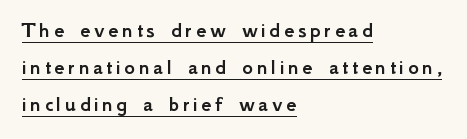
The image shows 23 px text type, upright; set left-aligned, normal line spacing (1.6x), underlined.
